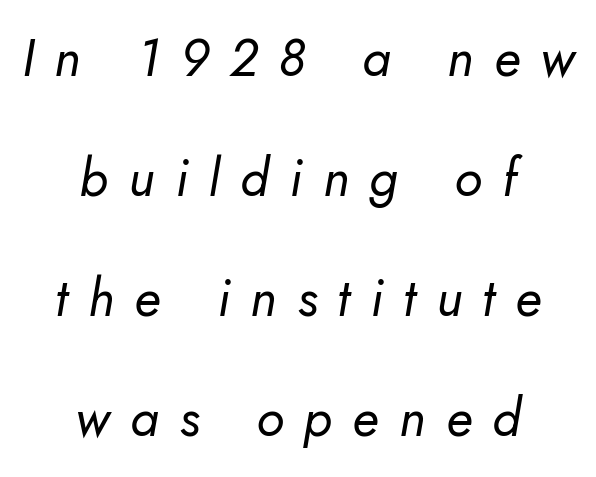
{"italic": "yes", "lean": "right", "slant_degrees": 5, "bold": "no", "weight": "regular", "width": "normal", "stroke_contrast": "low", "x_height": "small", "monospaced": "no", "underline": "no", "align": "center", "line_spacing": "loose", "line_spacing_ratio": 2.31, "letter_spacing": "wide", "letter_spacing_em": 0.39, "glyph_px": 52}
